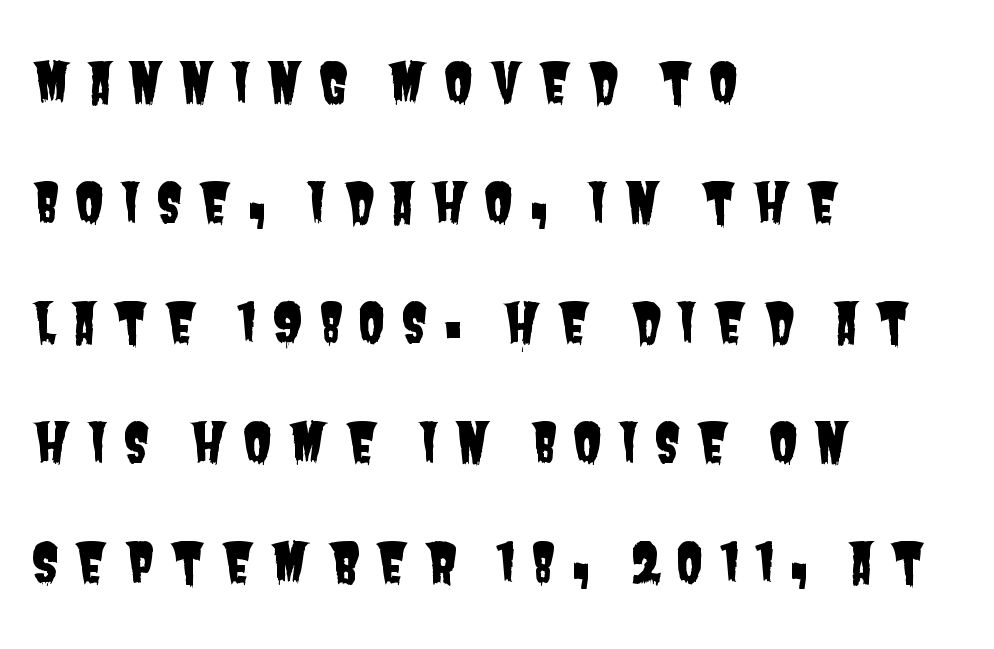
Q: Is the typeface a serif or a sans-serif typeface? A: Sans-serif.
Q: Is the text underlined? A: No.
Q: How is the paragraph aligned? A: Left-aligned.
Q: Is the spacing between letters normal or unusually wide? A: Unusually wide.
Q: Is the spacing between lines tight, normal or loose? A: Loose.
Q: Width (condensed, normal, or wide)? A: Condensed.
Q: Stroke contrast? A: Low.
Q: x-height? A: Large.
Q: Monospaced? A: No.
